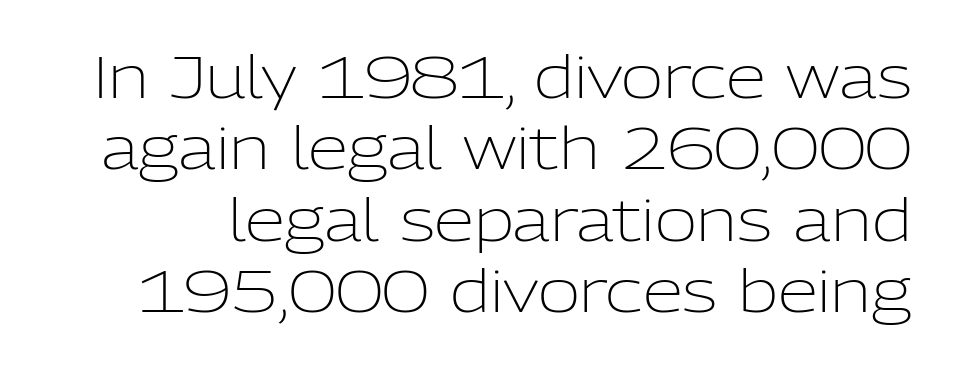
The image shows 58 px light sans-serif type, upright; set line spacing 1.23x, normal letter spacing, not underlined; low stroke contrast and a medium x-height.
